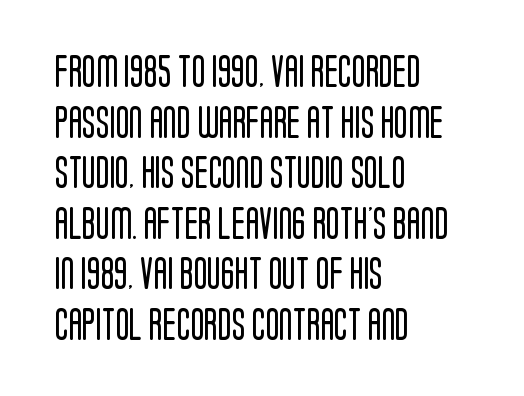
The image shows 32 px regular-weight, condensed sans-serif type, upright; set left-aligned, normal line spacing (1.58x), normal letter spacing, not underlined; low stroke contrast and a large x-height.
